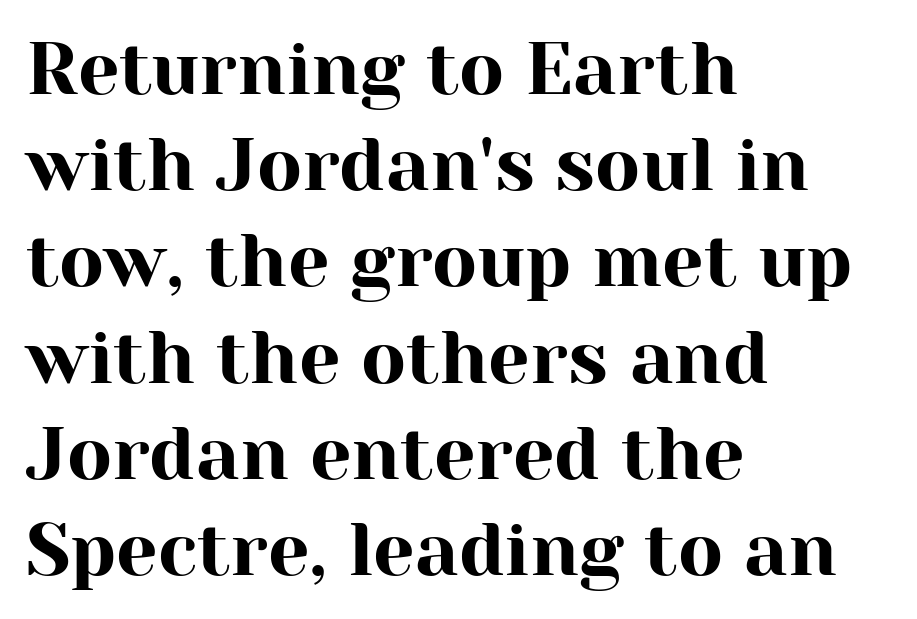
The image shows 74 px serif type, upright; set left-aligned, normal line spacing (1.3x), normal letter spacing, not underlined; high stroke contrast and a medium x-height.
